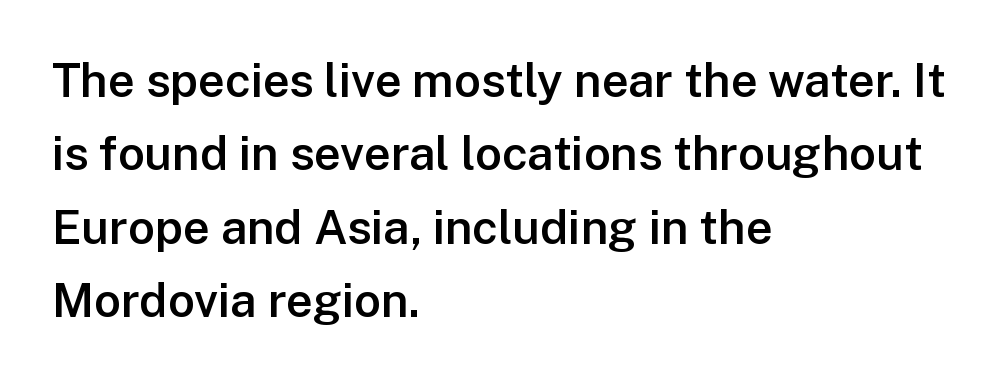
The image shows 47 px semibold sans-serif type, upright; set left-aligned, normal line spacing (1.56x), normal letter spacing, not underlined; low stroke contrast and a medium x-height.
